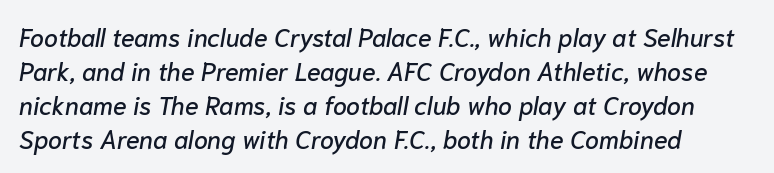
Q: Is the text italic (slanted)? A: Yes, it leans right by about 10 degrees.
Q: Is the text underlined? A: No.
Q: How is the paragraph aligned? A: Left-aligned.
Q: Is the spacing between letters normal or unusually wide? A: Normal.
Q: Is the spacing between lines tight, normal or loose? A: Normal.
